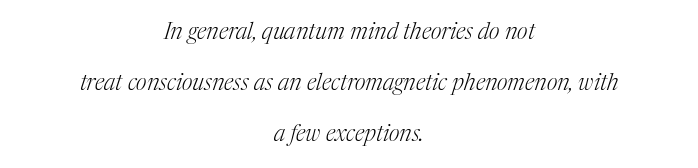
Honestly, the letter spacing is just normal — you wouldn't notice it. Leading: increased. The letters look calm and open, with moderate or lighter stems. These lines were composed using italics. The lines in this sample share a center point and differ in where they start and stop. Glance below the letters and you will spot only blank space.
